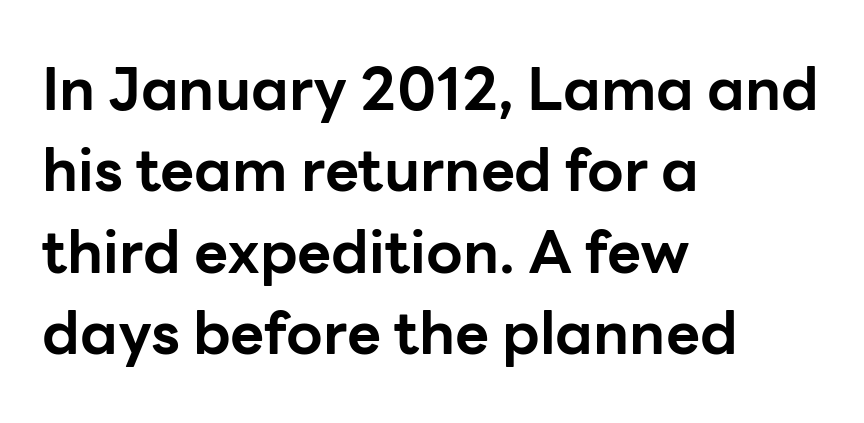
{"serif": "no", "italic": "no", "bold": "yes", "weight": "bold", "width": "normal", "stroke_contrast": "low", "x_height": "medium", "monospaced": "no", "underline": "no", "align": "left", "line_spacing": "normal", "line_spacing_ratio": 1.38, "letter_spacing": "normal", "letter_spacing_em": 0.0, "glyph_px": 59}
